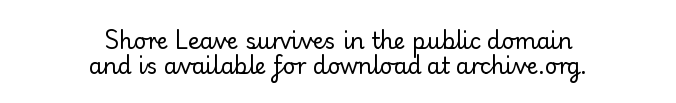
Short note: letters normally spaced. Underline: absent. Designer's note — italics off, roman on. Both edges are ragged and mirror each other, which tells us the setting is centered. Regarding leading, the lines here are crowded together. A quiet, ordinary-to-light weight characterises the typeface.
